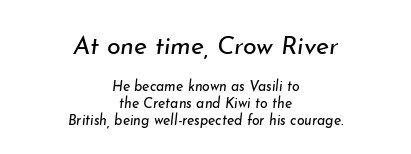
{"italic": "yes", "lean": "right", "slant_degrees": 7, "bold": "no", "underline": "no", "align": "center", "line_spacing_ratio": 1.2, "letter_spacing": "normal", "letter_spacing_em": 0.0, "larger_block": "first", "size_ratio": 1.79, "glyph_px": 25}
